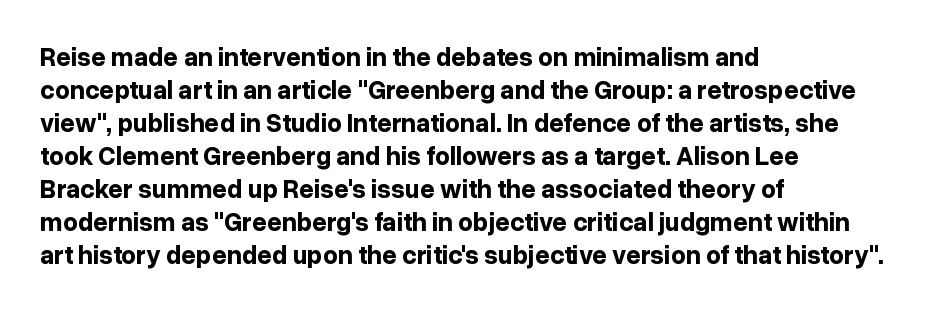
The leading is moderate, giving the passage an even texture. A dark, heavy texture on the line: the type is bold. Descenders hang freely into open space. Letter spacing: default. Notice how the passage keeps a crisp vertical edge on the left only. This is roman type, the default non-slanted kind.
